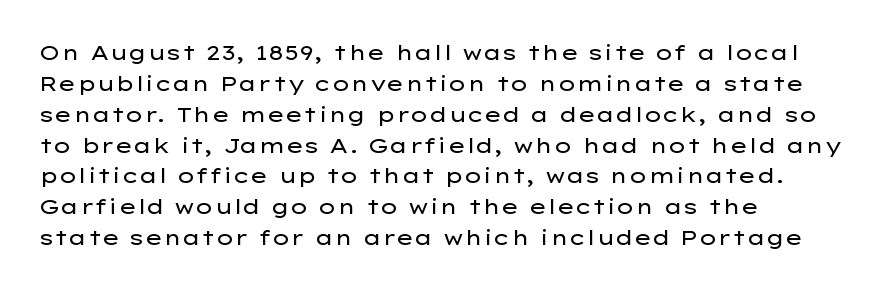
If you drew a line through each stem, it would be perfectly vertical. Leftover space on each line is placed entirely after the last word. The vertical gap from one line to the next is medium. The specimen omits any rule beneath the text block's lines.
